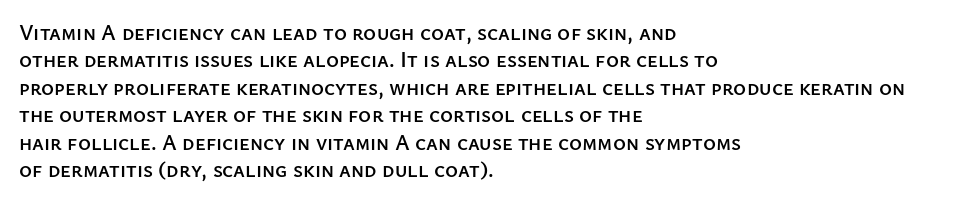
{"italic": "no", "underline": "no", "align": "left", "line_spacing": "normal", "line_spacing_ratio": 1.25, "letter_spacing": "normal", "letter_spacing_em": 0.0, "glyph_px": 22}
